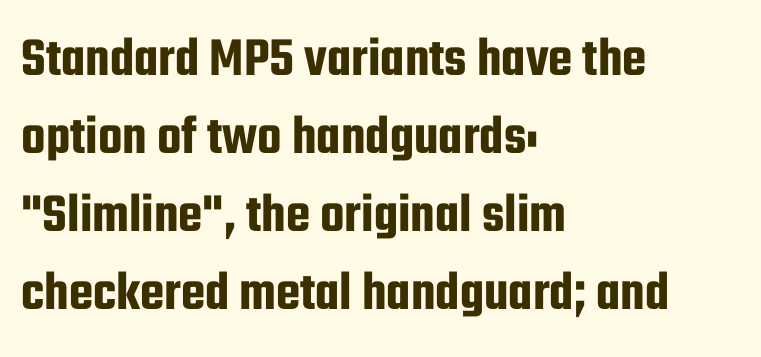
The image shows 56 px condensed sans-serif type, upright; set left-aligned, normal line spacing (1.39x), normal letter spacing, not underlined; low stroke contrast and a medium x-height.
